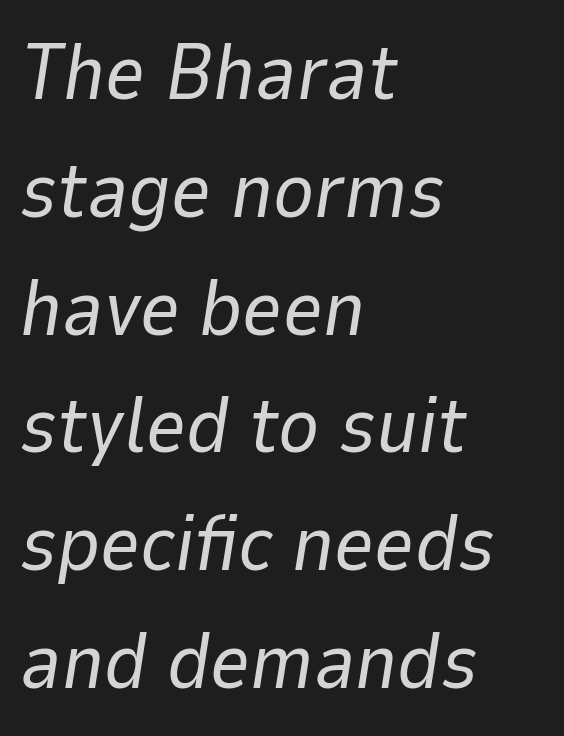
Designer's note — italics engaged. Reading down the block, your eye returns to a fixed left position each line. Note the varied advance widths — an 'i' is clearly narrower than an 'm'. Horizontal bands of white between lines are of average thickness. Rule under the text: the space is simply empty. Heaviness? Minimal to ordinary, like unemphasized prose.
